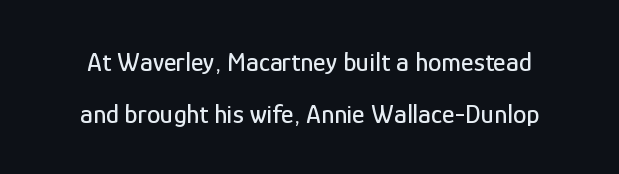
Q: Is the text italic (slanted)? A: No, it is upright.
Q: Is the text underlined? A: No.
Q: Is the spacing between letters normal or unusually wide? A: Normal.
Q: Is the spacing between lines tight, normal or loose? A: Loose.
